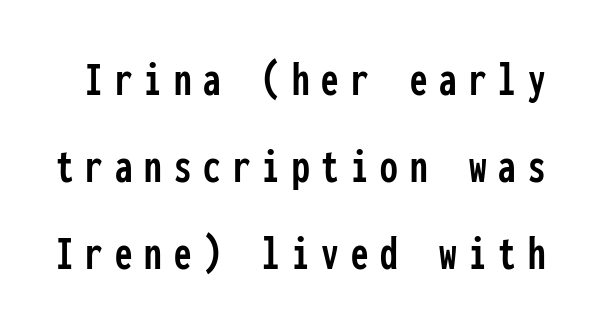
{"serif": "no", "italic": "no", "width": "condensed", "stroke_contrast": "low", "x_height": "medium", "monospaced": "yes", "underline": "no", "line_spacing_ratio": 1.74, "letter_spacing": "wide", "letter_spacing_em": 0.24, "glyph_px": 50}
